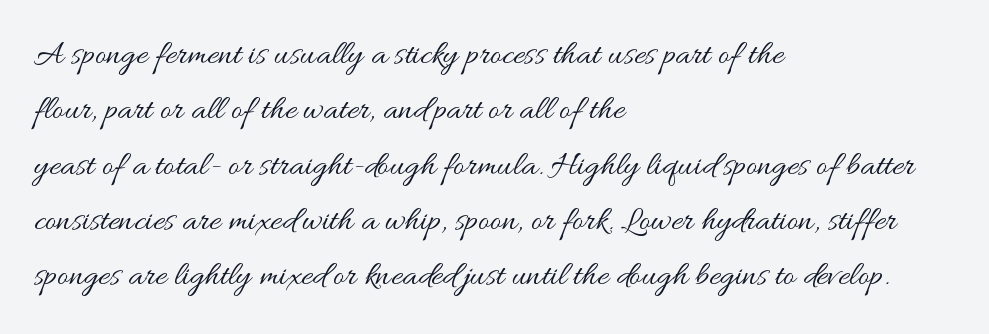
Q: Is the text bold? A: No.
Q: Is the text italic (slanted)? A: Yes.
Q: Is the text underlined? A: No.
Q: How is the paragraph aligned? A: Left-aligned.
Q: Is the spacing between letters normal or unusually wide? A: Normal.
Q: Is the spacing between lines tight, normal or loose? A: Normal.
Q: Width (condensed, normal, or wide)? A: Wide.
Q: Stroke contrast? A: Medium.
Q: x-height? A: Small.
Q: Monospaced? A: No.
